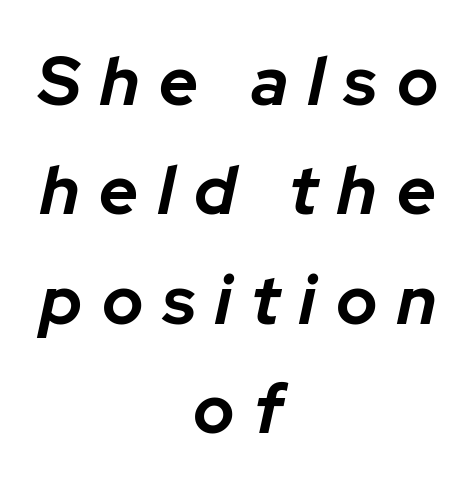
Q: Is the text bold? A: Yes.
Q: Is the text italic (slanted)? A: Yes, it leans right by about 12 degrees.
Q: Is the text underlined? A: No.
Q: How is the paragraph aligned? A: Centered.
Q: Is the spacing between letters normal or unusually wide? A: Unusually wide.
Q: Is the spacing between lines tight, normal or loose? A: Normal.
Q: Width (condensed, normal, or wide)? A: Normal.
Q: Stroke contrast? A: Low.
Q: x-height? A: Medium.
Q: Monospaced? A: No.
